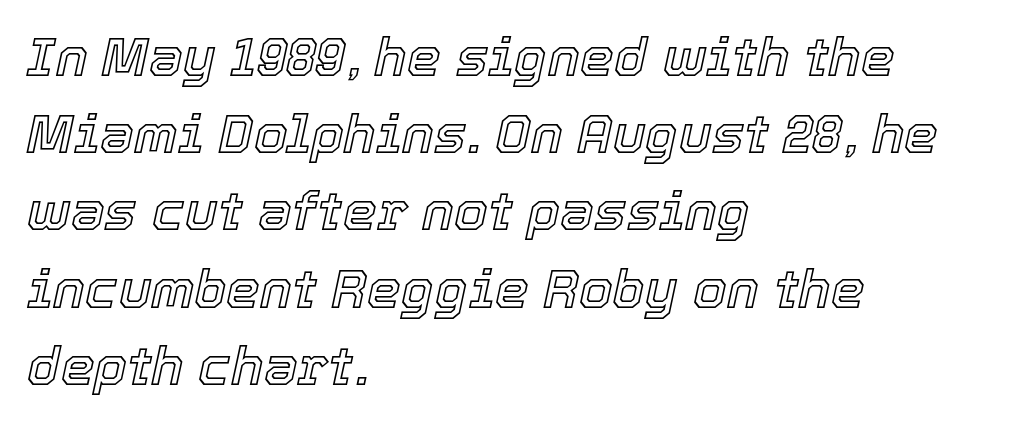
Q: Is the text italic (slanted)? A: Yes, it leans right by about 12 degrees.
Q: Is the text underlined? A: No.
Q: How is the paragraph aligned? A: Left-aligned.
Q: Is the spacing between letters normal or unusually wide? A: Normal.
Q: Is the spacing between lines tight, normal or loose? A: Normal.
Q: Width (condensed, normal, or wide)? A: Normal.
Q: x-height? A: Medium.
Q: Monospaced? A: No.
